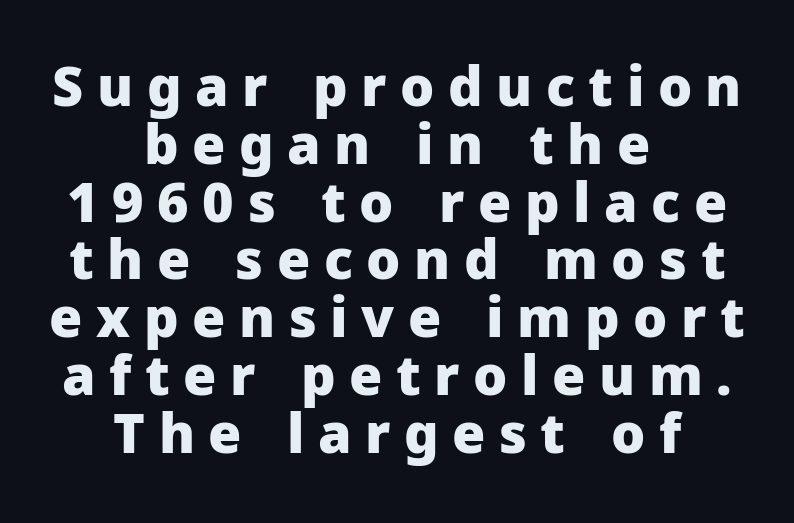
{"serif": "no", "italic": "no", "bold": "yes", "weight": "heavy", "width": "normal", "stroke_contrast": "low", "x_height": "medium", "monospaced": "no", "underline": "no", "align": "center", "line_spacing": "tight", "line_spacing_ratio": 1.07, "letter_spacing": "wide", "letter_spacing_em": 0.25, "glyph_px": 54}
